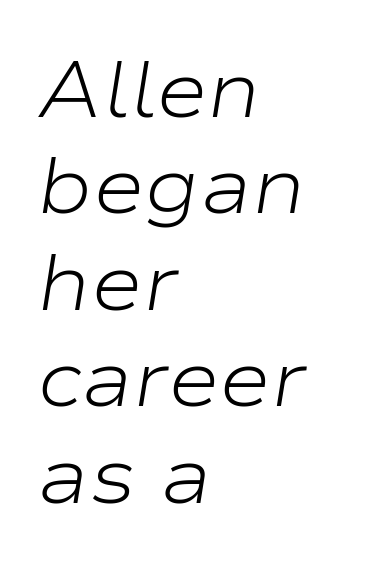
Q: Is the text bold? A: No.
Q: Is the text italic (slanted)? A: Yes, it leans right by about 9 degrees.
Q: Is the text underlined? A: No.
Q: How is the paragraph aligned? A: Left-aligned.
Q: Is the spacing between letters normal or unusually wide? A: Normal.
Q: Width (condensed, normal, or wide)? A: Wide.
Q: Stroke contrast? A: Low.
Q: x-height? A: Medium.
Q: Monospaced? A: No.
